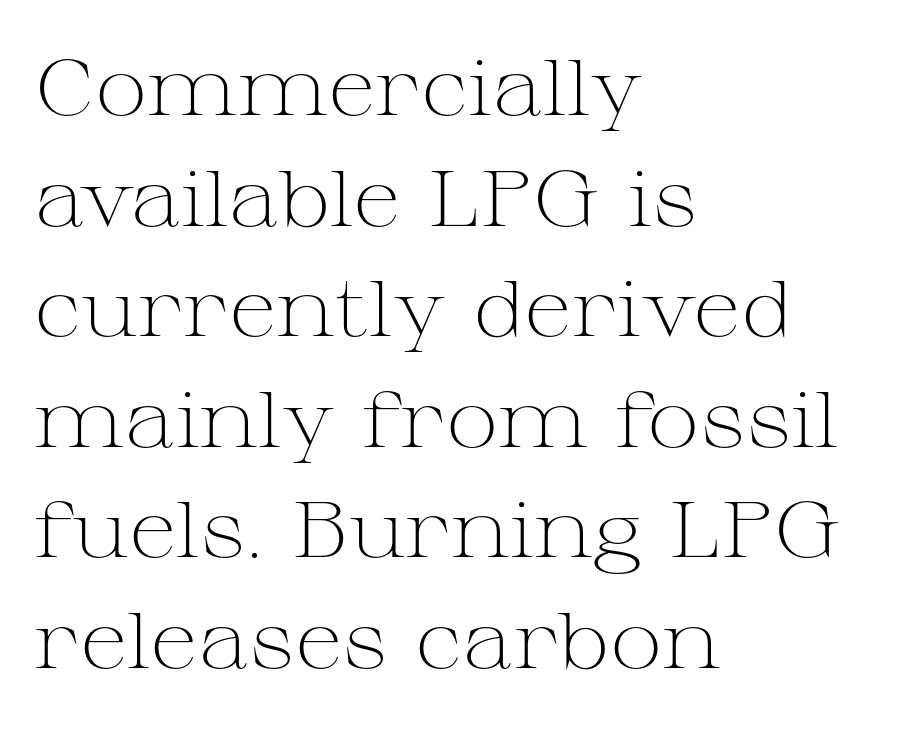
The image shows 79 px light, wide serif type, upright; set left-aligned, normal line spacing (1.4x), normal letter spacing, not underlined; medium stroke contrast and a medium x-height.
